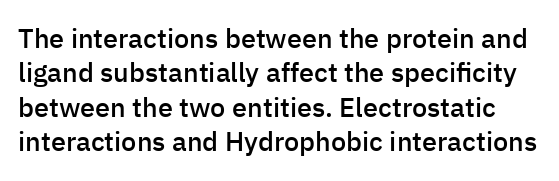
Q: Is the text bold? A: Semi-bold.
Q: Is the text italic (slanted)? A: No, it is upright.
Q: Is the text underlined? A: No.
Q: Is the spacing between letters normal or unusually wide? A: Normal.
Q: Is the spacing between lines tight, normal or loose? A: Normal.
